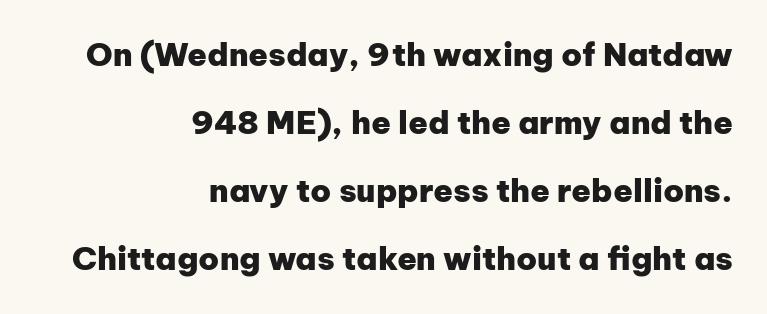
{"serif": "no", "italic": "no", "bold": "yes", "weight": "heavy", "width": "normal", "stroke_contrast": "low", "x_height": "medium", "monospaced": "no", "underline": "no", "align": "right", "line_spacing": "loose", "line_spacing_ratio": 2.13, "letter_spacing": "normal", "letter_spacing_em": 0.0, "glyph_px": 32}
